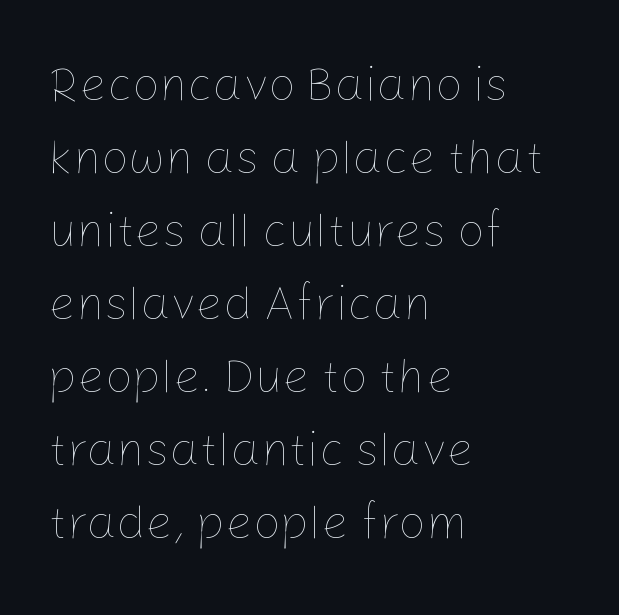
The image shows 48 px thin type, upright; set left-aligned, normal line spacing (1.52x), normal letter spacing, not underlined; low stroke contrast and a medium x-height.
